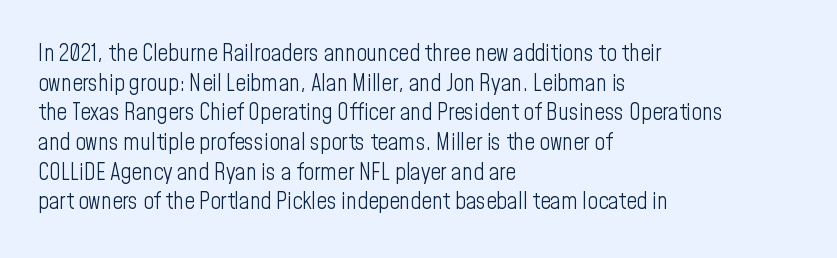
Q: Is the text bold? A: No.
Q: Is the text italic (slanted)? A: No, it is upright.
Q: Is the text underlined? A: No.
Q: How is the paragraph aligned? A: Left-aligned.
Q: Is the spacing between letters normal or unusually wide? A: Normal.
Q: Is the spacing between lines tight, normal or loose? A: Normal.
